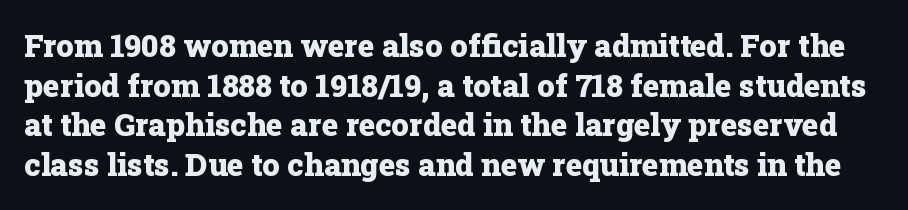
Q: Is the text bold? A: Yes.
Q: Is the text italic (slanted)? A: No, it is upright.
Q: Is the typeface a serif or a sans-serif typeface? A: Serif.
Q: Is the text underlined? A: No.
Q: Is the spacing between letters normal or unusually wide? A: Normal.
Q: Is the spacing between lines tight, normal or loose? A: Normal.
Q: Width (condensed, normal, or wide)? A: Normal.
Q: Stroke contrast? A: Low.
Q: x-height? A: Medium.
Q: Monospaced? A: No.
